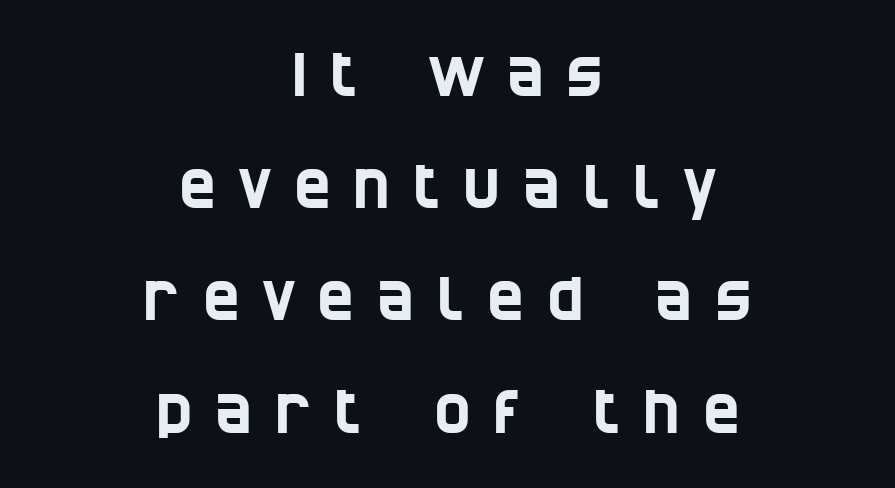
Q: Is the typeface a serif or a sans-serif typeface? A: Sans-serif.
Q: Is the text underlined? A: No.
Q: How is the paragraph aligned? A: Centered.
Q: Is the spacing between letters normal or unusually wide? A: Unusually wide.
Q: Width (condensed, normal, or wide)? A: Condensed.
Q: Stroke contrast? A: Low.
Q: x-height? A: Large.
Q: Monospaced? A: No.
